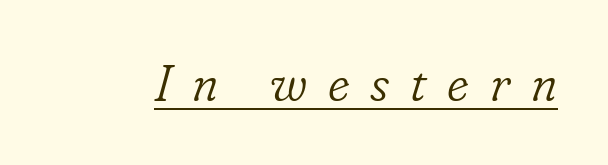
Q: Is the text bold? A: No.
Q: Is the text italic (slanted)? A: Yes, it leans right by about 16 degrees.
Q: Is the typeface a serif or a sans-serif typeface? A: Serif.
Q: Is the text underlined? A: Yes.
Q: Is the spacing between letters normal or unusually wide? A: Unusually wide.
Q: Width (condensed, normal, or wide)? A: Normal.
Q: Stroke contrast? A: Low.
Q: x-height? A: Small.
Q: Monospaced? A: No.
